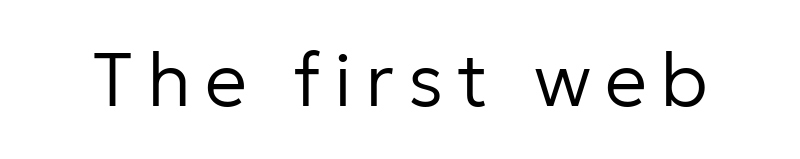
This sample uses an upright cut, with every glyph sitting square on the baseline. The characters display no serif detailing; their extremities are plain. Quick note: underline off. The characters are drawn with everyday or finer stroke widths. Here the designer chose a conventional face with non-uniform glyph widths.
